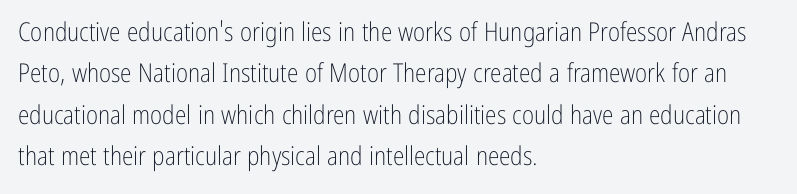
Q: Is the text bold? A: No.
Q: Is the text italic (slanted)? A: No, it is upright.
Q: Is the text underlined? A: No.
Q: How is the paragraph aligned? A: Left-aligned.
Q: Is the spacing between letters normal or unusually wide? A: Normal.
Q: Is the spacing between lines tight, normal or loose? A: Normal.
